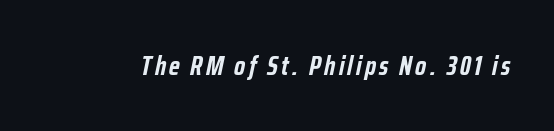
{"italic": "yes", "lean": "right", "slant_degrees": 12, "bold": "yes", "underline": "no", "glyph_px": 27}
